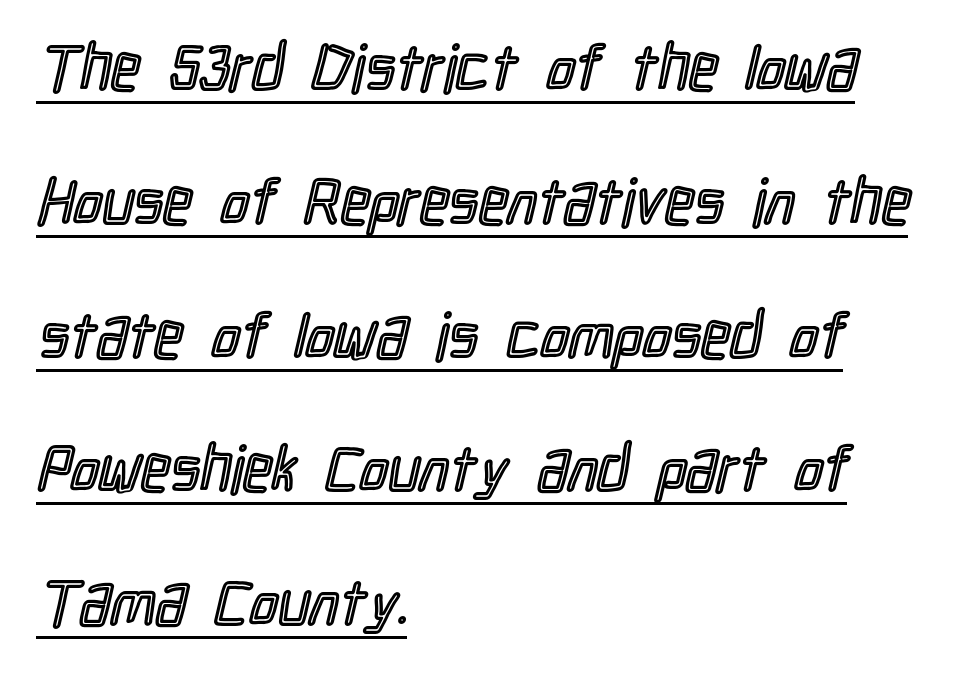
{"width": "condensed", "x_height": "medium", "monospaced": "no", "underline": "yes", "align": "left", "line_spacing": "loose", "line_spacing_ratio": 2.09, "letter_spacing": "normal", "letter_spacing_em": 0.0, "glyph_px": 64}
